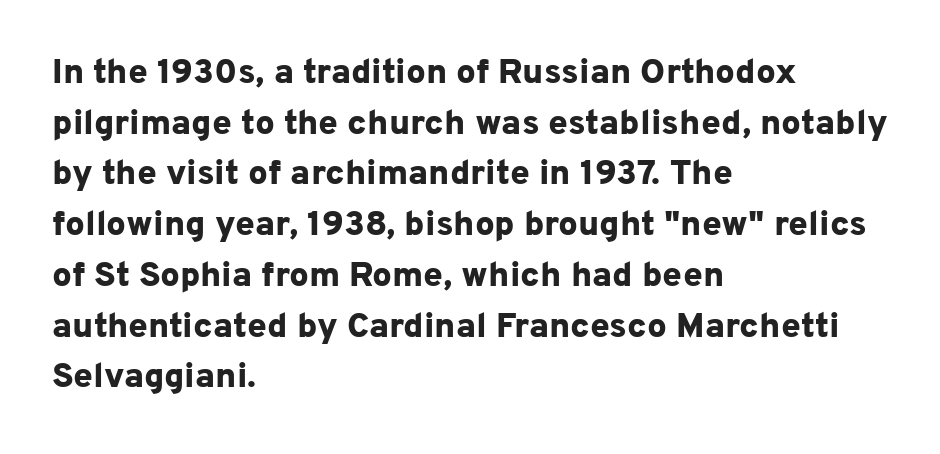
Q: Is the text bold? A: Yes.
Q: Is the text italic (slanted)? A: No, it is upright.
Q: Is the typeface a serif or a sans-serif typeface? A: Sans-serif.
Q: Is the text underlined? A: No.
Q: How is the paragraph aligned? A: Left-aligned.
Q: Is the spacing between letters normal or unusually wide? A: Normal.
Q: Is the spacing between lines tight, normal or loose? A: Normal.
Q: Width (condensed, normal, or wide)? A: Normal.
Q: Stroke contrast? A: Low.
Q: x-height? A: Medium.
Q: Monospaced? A: No.
